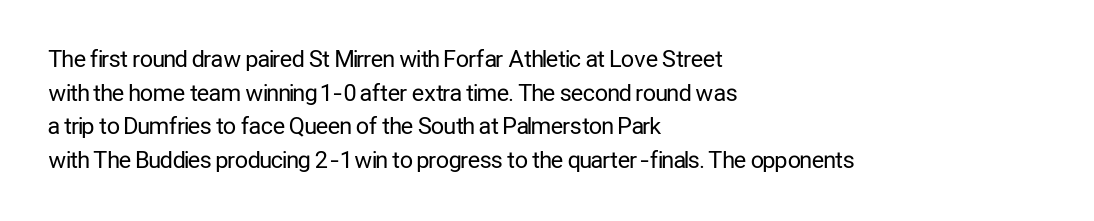
The image shows 23 px text type, upright; set left-aligned, normal line spacing (1.46x), normal letter spacing, not underlined.
